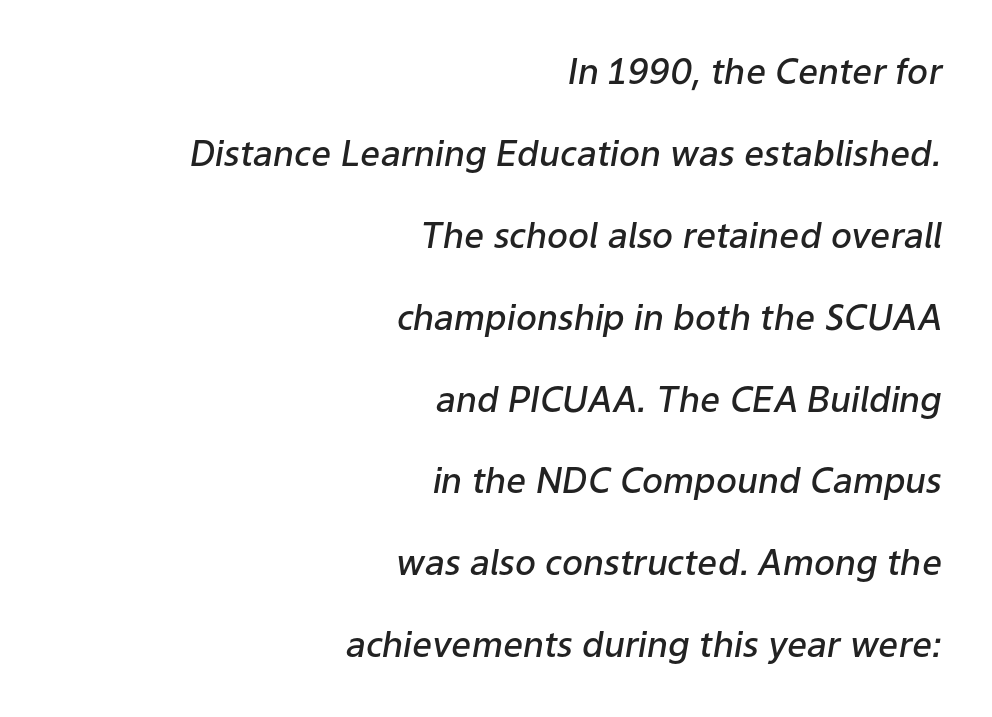
The image shows 35 px semibold type, italic (leaning right); set right-aligned, loose line spacing (2.34x), normal letter spacing, not underlined; low stroke contrast and a medium x-height.
